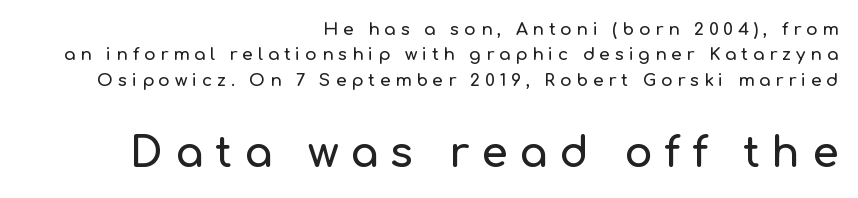
Each letter keeps its own natural width here, so spacing adapts to shape. Leading: standard. Serifs: no, the terminals of the letterforms are clean. You could only call the tracking loose — the letters float apart. The space beneath each line is pristine and unruled.
